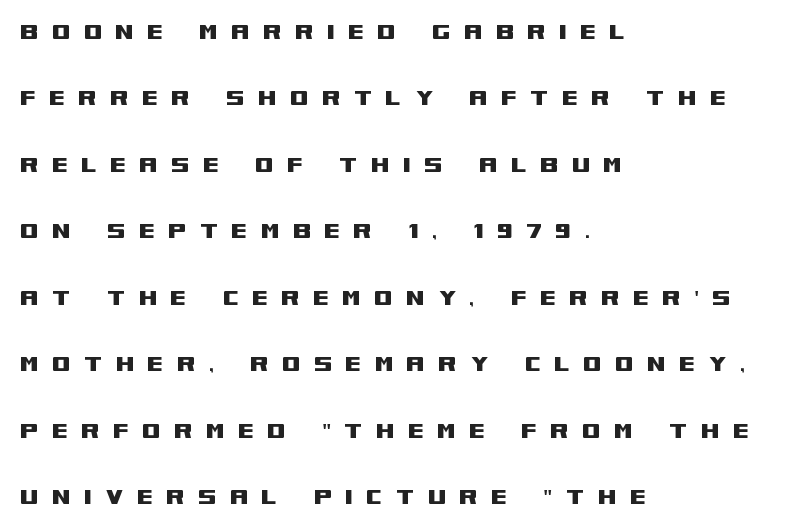
{"italic": "no", "underline": "no", "align": "left", "line_spacing": "loose", "line_spacing_ratio": 2.46, "letter_spacing": "wide", "letter_spacing_em": 0.48, "glyph_px": 27}
